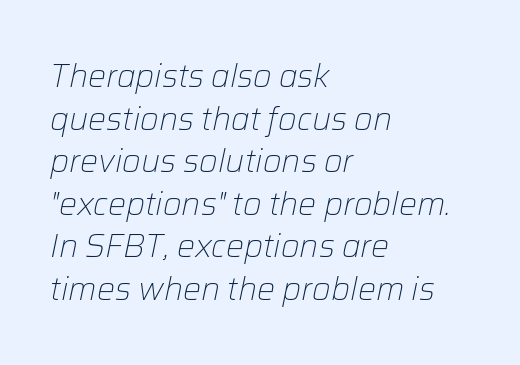
{"italic": "yes", "lean": "right", "slant_degrees": 12, "bold": "no", "weight": "light", "width": "normal", "stroke_contrast": "low", "x_height": "medium", "monospaced": "no", "underline": "no", "align": "left", "line_spacing": "normal", "line_spacing_ratio": 1.33, "letter_spacing": "normal", "letter_spacing_em": 0.0, "glyph_px": 32}
